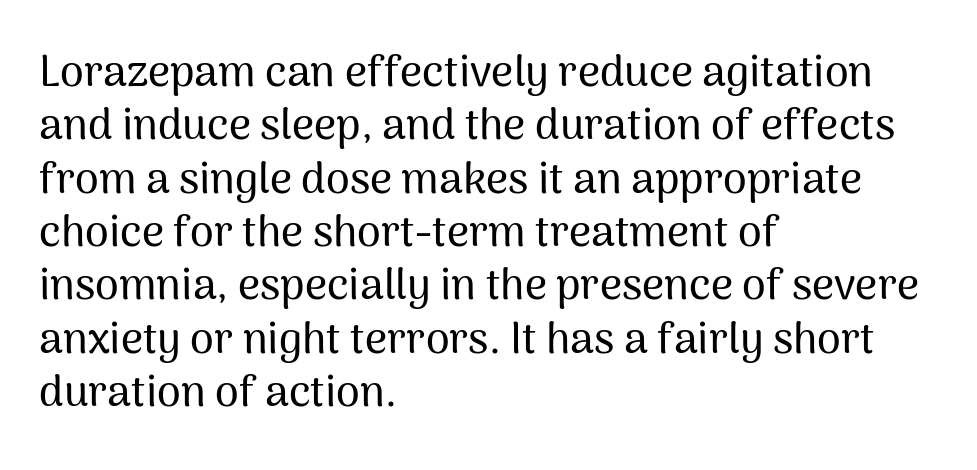
Character widths vary here, with narrow letters taking less room than wide ones. The words here are not underlined. The letters stand upright; this is a roman face. The paragraph has a hard left edge and a soft right edge.
